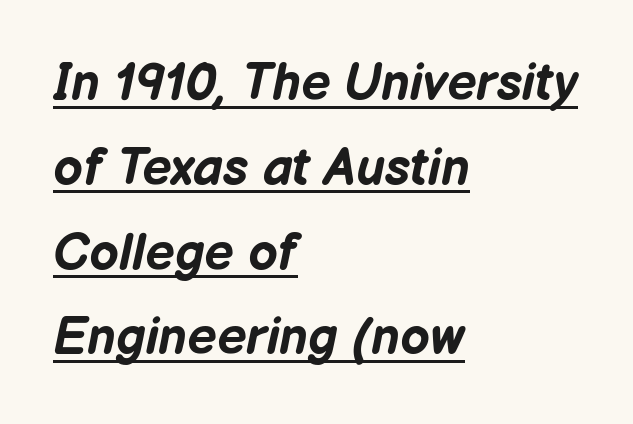
As a designer I'd log this as weight 700, bold. Horizontally, the lines are justified to the leading edge only. Students, note that the glyphs here touch the page at normal intervals. Slanted lettering throughout. In designer terms, the underline attribute is active on this setting. Students, observe: this is what conventionally led text looks like.
